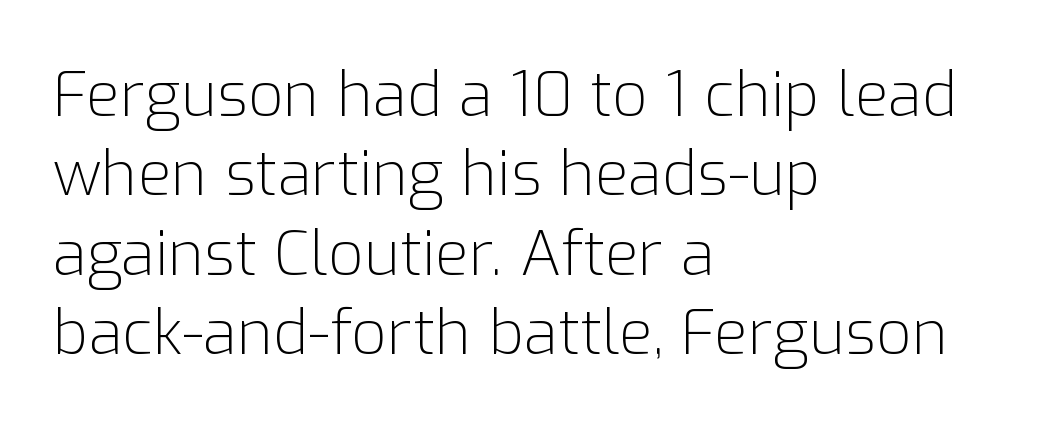
The image shows 62 px light sans-serif type, upright; set left-aligned, normal line spacing (1.28x), normal letter spacing, not underlined; low stroke contrast and a medium x-height.
